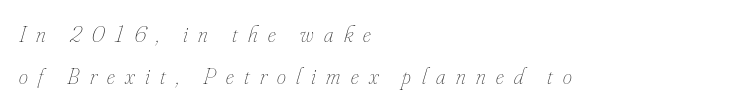
The image shows 23 px text type, italic (leaning right); set left-aligned, line spacing 1.82x, unusually wide letter spacing (+0.45 em), not underlined.
